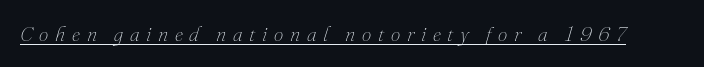
The letters are slanted; this is an italic face. Does extra space separate the letters? Yes, quite a lot of it. The font is comparable to plain body text, perhaps lighter. The sample's only ornament is a line tracing under the words.
